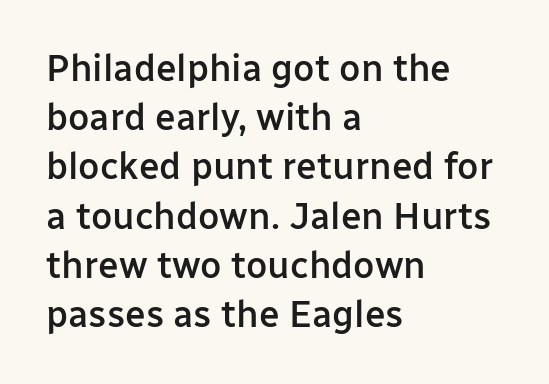
Q: Is the text bold? A: Semi-bold.
Q: Is the text italic (slanted)? A: No, it is upright.
Q: Is the typeface a serif or a sans-serif typeface? A: Sans-serif.
Q: Is the text underlined? A: No.
Q: How is the paragraph aligned? A: Left-aligned.
Q: Is the spacing between letters normal or unusually wide? A: Normal.
Q: Is the spacing between lines tight, normal or loose? A: Normal.
Q: Width (condensed, normal, or wide)? A: Normal.
Q: Stroke contrast? A: Low.
Q: x-height? A: Medium.
Q: Monospaced? A: No.
